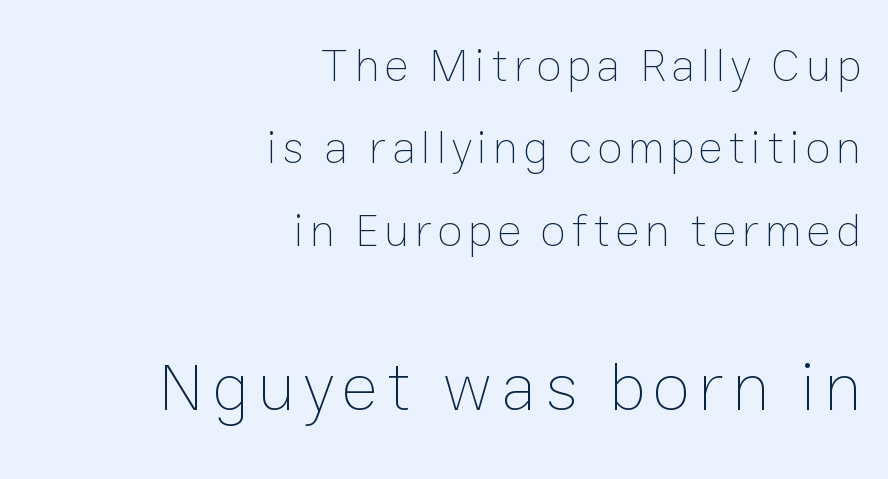
The rag falls on the left side of this text block. Compared with a typical body face, this is equally light or lighter still. The zone under the glyphs is completely vacant. Notice how the stems are strictly vertical — no italics here. The passage shown is typed in a proportional face where columns would drift. Is the lower block the larger one? Yes — the lower block carries the bigger type.
